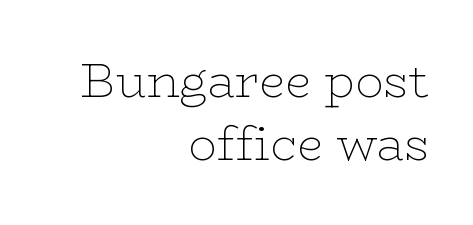
{"serif": "yes", "italic": "no", "bold": "no", "weight": "thin", "width": "wide", "stroke_contrast": "low", "x_height": "medium", "monospaced": "no", "underline": "no", "align": "right", "line_spacing": "normal", "line_spacing_ratio": 1.35, "letter_spacing": "normal", "letter_spacing_em": 0.0, "glyph_px": 47}
